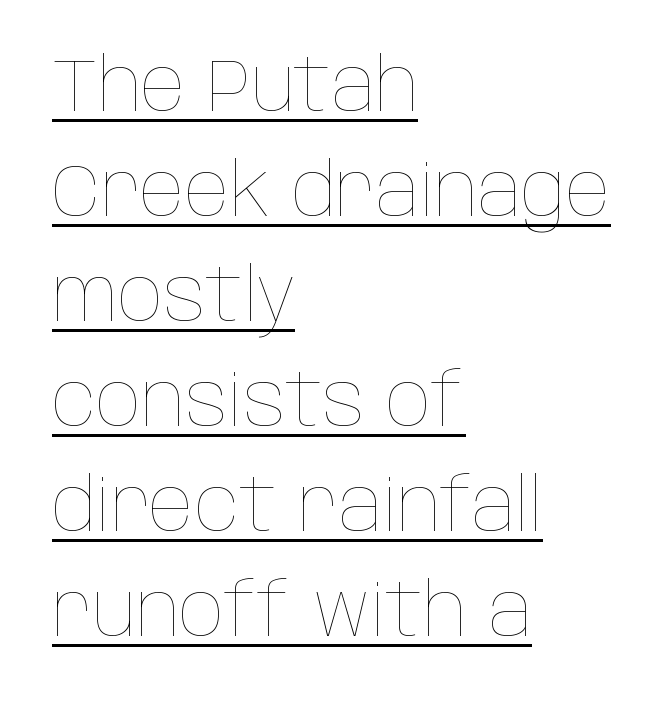
Q: Is the text bold? A: No.
Q: Is the text italic (slanted)? A: No, it is upright.
Q: Is the text underlined? A: Yes.
Q: How is the paragraph aligned? A: Left-aligned.
Q: Is the spacing between letters normal or unusually wide? A: Normal.
Q: Is the spacing between lines tight, normal or loose? A: Normal.
Q: Width (condensed, normal, or wide)? A: Condensed.
Q: Stroke contrast? A: Low.
Q: x-height? A: Large.
Q: Monospaced? A: No.
